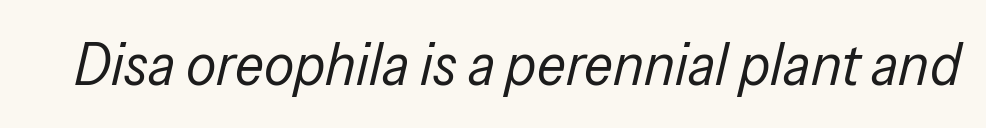
Character widths vary here, with narrow letters taking less room than wide ones. What stands out about the letter spacing? Nothing — it is the standard amount. This sample uses an oblique cut, with every glyph tilted off the vertical. The letterforms sit at book weight or below.
